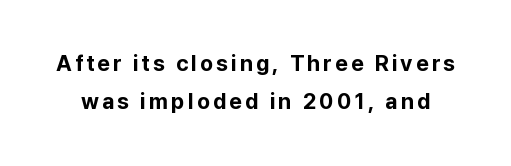
Notice how the stems are strictly vertical — no italics here. The typesetting leans heavy: a genuine bold. The string is rendered with underlining switched off.
